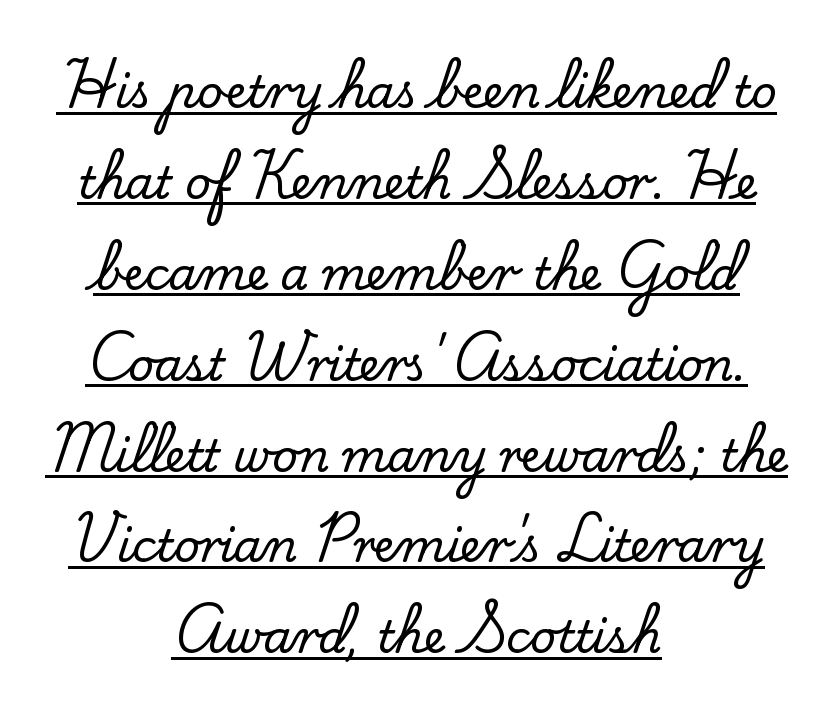
Q: Is the text italic (slanted)? A: Yes.
Q: Is the typeface a serif or a sans-serif typeface? A: Serif.
Q: Is the text underlined? A: Yes.
Q: How is the paragraph aligned? A: Centered.
Q: Is the spacing between letters normal or unusually wide? A: Normal.
Q: Is the spacing between lines tight, normal or loose? A: Loose.
Q: Width (condensed, normal, or wide)? A: Normal.
Q: Stroke contrast? A: Low.
Q: x-height? A: Small.
Q: Monospaced? A: No.
